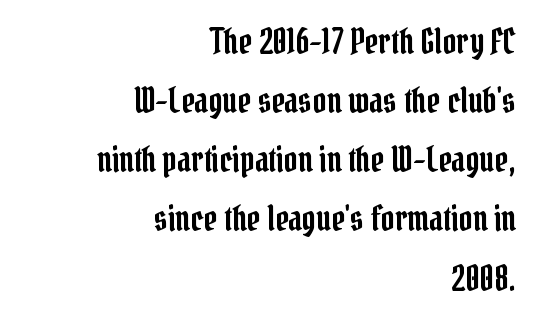
You could not count columns in this text — the font is proportionally spaced. The passage shown has conventional tracking throughout. Each line ends at the same right margin while the left side varies. Quick note: not italic, upright. Descender tails drop into unmarked territory. Does the type have serifs? Yes, each stem ends in a small foot.
